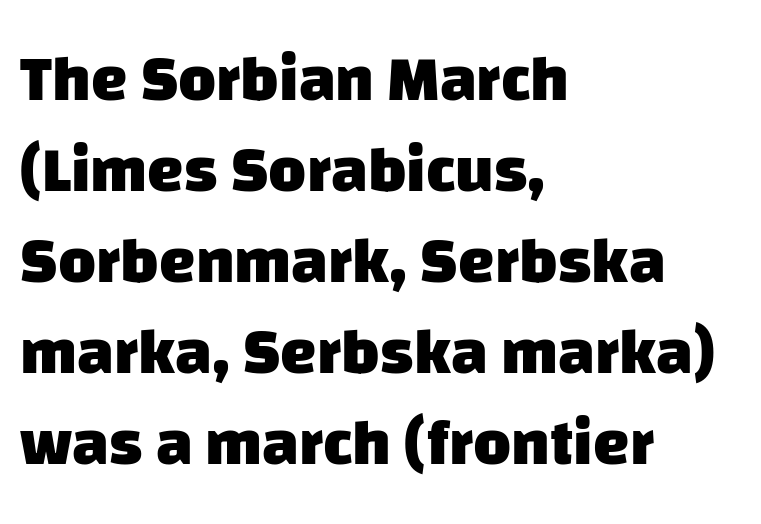
Quick note: interline space is typical. Casual observation: everything's shoved over to the left. Is this a fixed-width face? No — the glyphs have proportional, varying widths. Letterform terminals end flat and unadorned throughout the passage. The space beneath each line is pristine and unruled. Spacing between characters is what you'd get straight out of the box.
